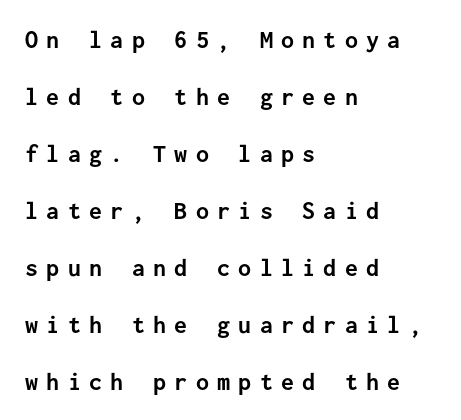
{"italic": "no", "bold": "yes", "underline": "no", "align": "left", "line_spacing": "loose", "line_spacing_ratio": 2.19, "letter_spacing": "wide", "letter_spacing_em": 0.32, "glyph_px": 26}
